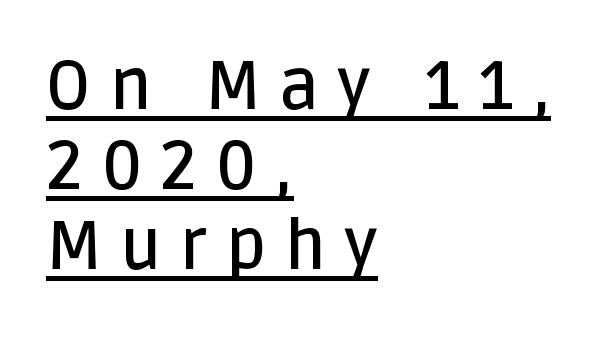
The image shows 68 px semibold sans-serif type, upright; set left-aligned, line spacing 1.18x, unusually wide letter spacing (+0.27 em), underlined; low stroke contrast and a large x-height.
